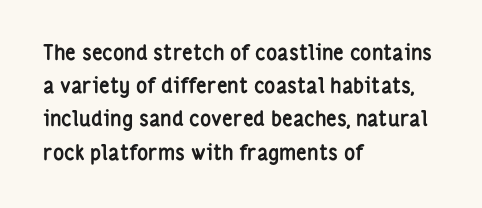
The image shows 21 px bold type, upright; set left-aligned, normal line spacing (1.58x), normal letter spacing, not underlined.
